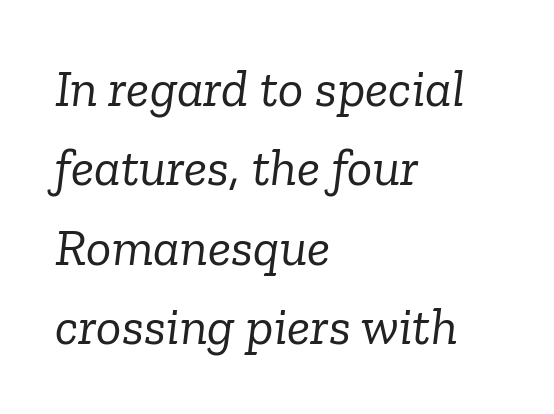
{"serif": "yes", "italic": "yes", "lean": "right", "slant_degrees": 6, "bold": "no", "weight": "light", "width": "normal", "stroke_contrast": "low", "x_height": "medium", "monospaced": "no", "underline": "no", "align": "left", "line_spacing": "normal", "line_spacing_ratio": 1.5, "letter_spacing": "normal", "letter_spacing_em": 0.0, "glyph_px": 53}
